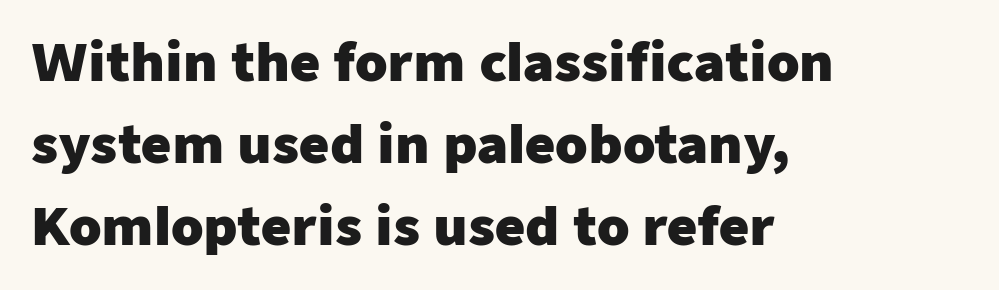
The image shows 52 px heavy sans-serif type, upright; set left-aligned, normal line spacing (1.58x), normal letter spacing, not underlined; low stroke contrast and a medium x-height.
